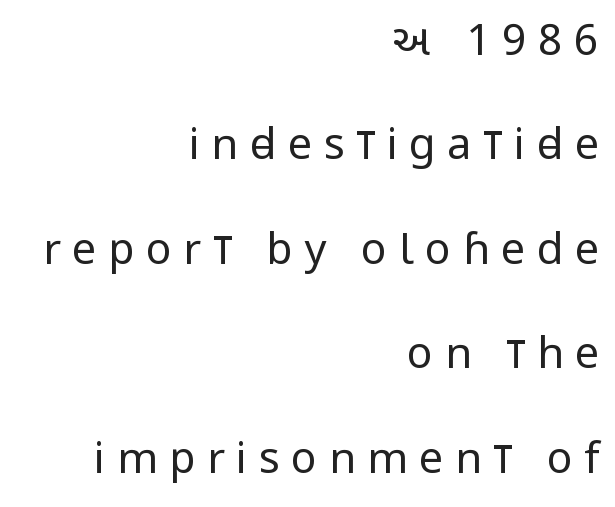
{"serif": "no", "italic": "no", "bold": "no", "weight": "regular", "width": "condensed", "stroke_contrast": "low", "x_height": "large", "monospaced": "no", "underline": "no", "align": "right", "line_spacing": "loose", "line_spacing_ratio": 2.43, "letter_spacing": "wide", "letter_spacing_em": 0.27, "glyph_px": 43}
